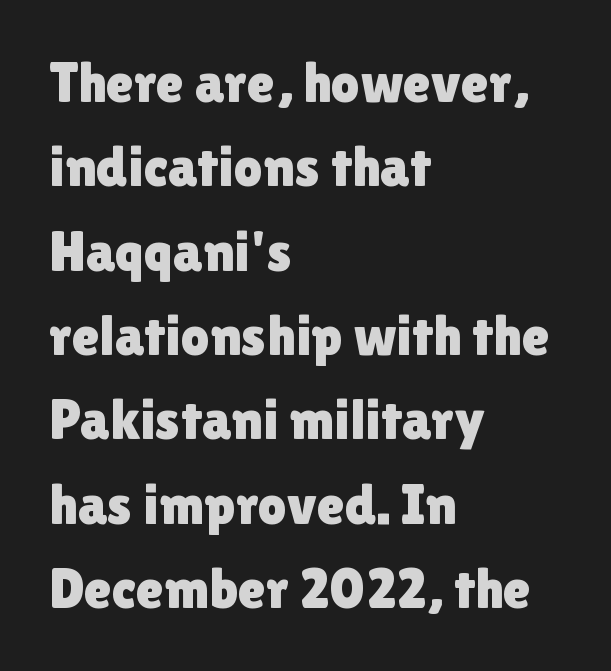
The image shows 57 px sans-serif type, upright; set left-aligned, normal line spacing (1.48x), normal letter spacing, not underlined; a medium x-height.
